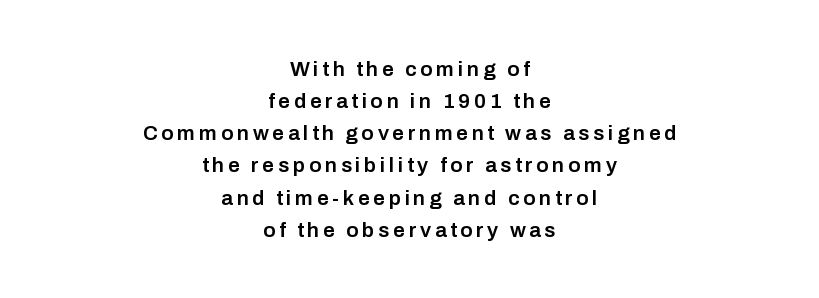
Q: Is the text bold? A: Semi-bold.
Q: Is the text italic (slanted)? A: No, it is upright.
Q: Is the text underlined? A: No.
Q: How is the paragraph aligned? A: Centered.
Q: Is the spacing between lines tight, normal or loose? A: Normal.
